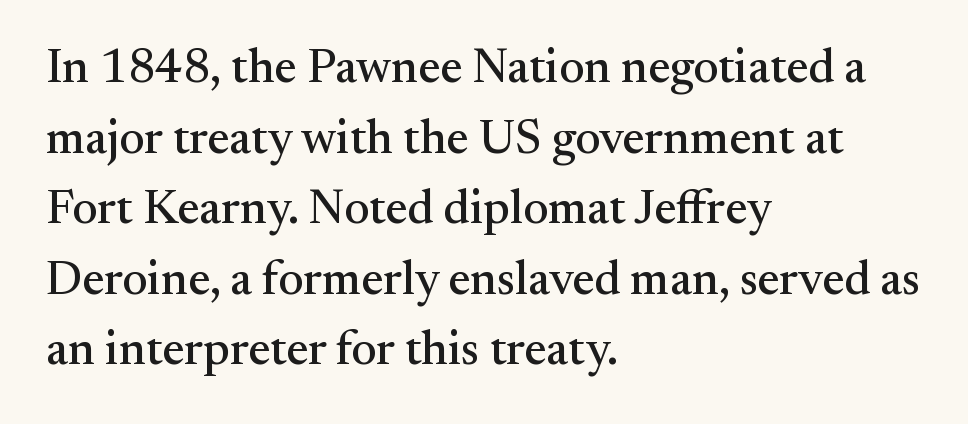
The image shows 48 px serif type, upright; set left-aligned, normal line spacing (1.47x), normal letter spacing, not underlined; medium stroke contrast and a small x-height.
